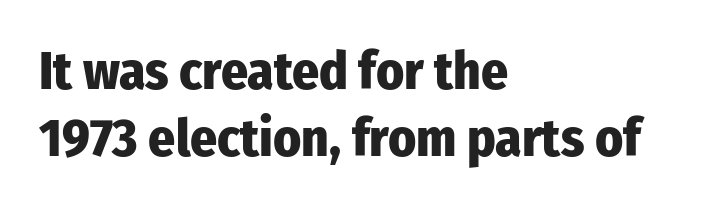
Q: Is the text bold? A: Yes.
Q: Is the text italic (slanted)? A: No, it is upright.
Q: Is the typeface a serif or a sans-serif typeface? A: Sans-serif.
Q: Is the text underlined? A: No.
Q: How is the paragraph aligned? A: Left-aligned.
Q: Is the spacing between letters normal or unusually wide? A: Normal.
Q: Is the spacing between lines tight, normal or loose? A: Normal.
Q: Width (condensed, normal, or wide)? A: Condensed.
Q: Stroke contrast? A: Low.
Q: x-height? A: Medium.
Q: Monospaced? A: No.
